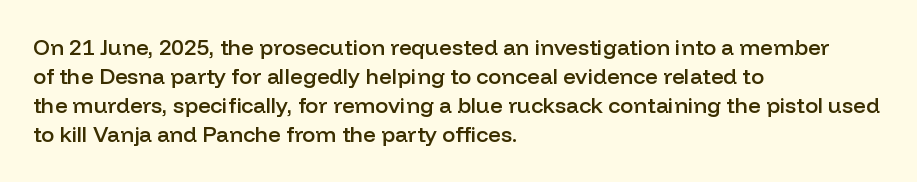
The image shows 22 px text type, upright; set left-aligned, normal line spacing (1.32x), normal letter spacing, not underlined.
